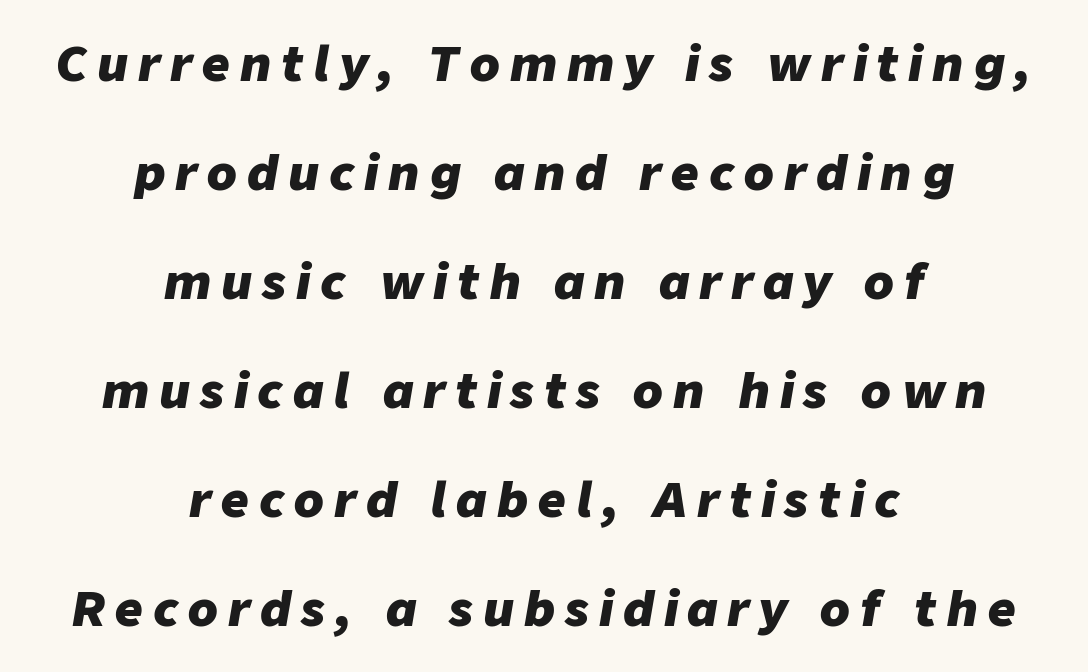
Q: Is the text bold? A: Yes.
Q: Is the text italic (slanted)? A: Yes, it leans right by about 9 degrees.
Q: Is the text underlined? A: No.
Q: How is the paragraph aligned? A: Centered.
Q: Is the spacing between letters normal or unusually wide? A: Unusually wide.
Q: Is the spacing between lines tight, normal or loose? A: Loose.
Q: Width (condensed, normal, or wide)? A: Normal.
Q: Stroke contrast? A: Low.
Q: x-height? A: Medium.
Q: Monospaced? A: No.
